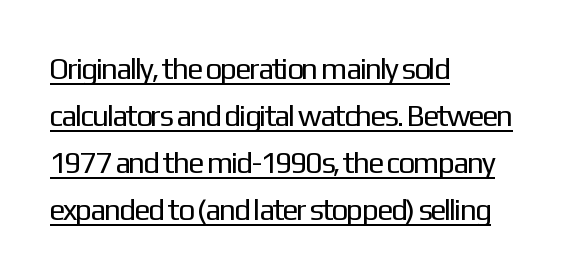
Does a line run under the words? Yes, clearly. The letterforms sit at book weight or below. You could not count columns in this text — the font is proportionally spaced. A typesetter would label this face a sans. Do the letters lean? They stand straight. Each line starts at the same left margin while the right side varies.
